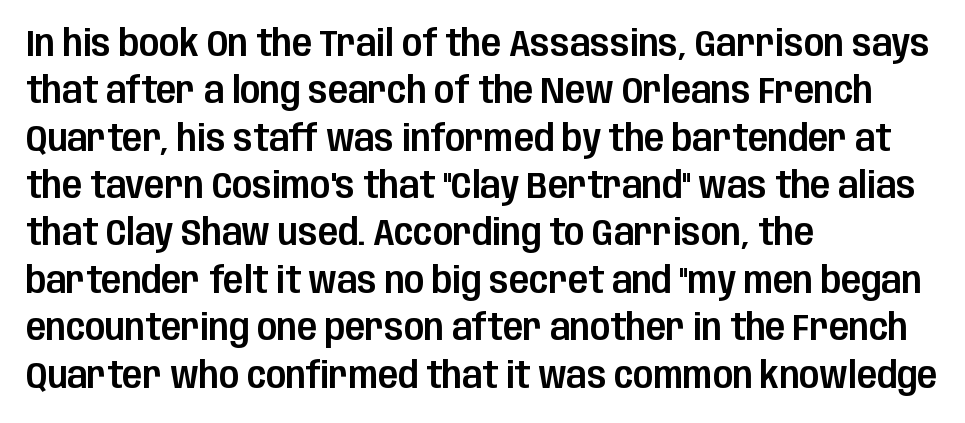
Q: Is the text italic (slanted)? A: No, it is upright.
Q: Is the typeface a serif or a sans-serif typeface? A: Sans-serif.
Q: Is the text underlined? A: No.
Q: How is the paragraph aligned? A: Left-aligned.
Q: Is the spacing between letters normal or unusually wide? A: Normal.
Q: Is the spacing between lines tight, normal or loose? A: Normal.
Q: Width (condensed, normal, or wide)? A: Condensed.
Q: Stroke contrast? A: Low.
Q: x-height? A: Large.
Q: Monospaced? A: No.
